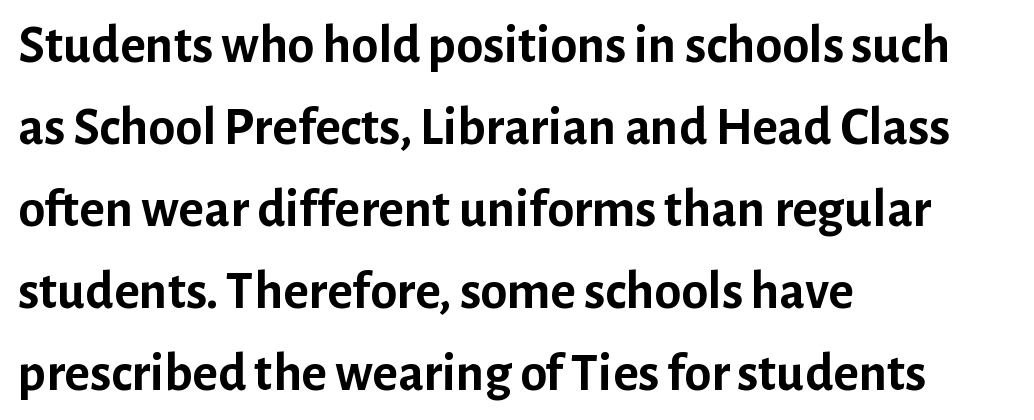
Nobody drew a line under any word here. Honestly, the row spacing looks completely unremarkable. Look at the bottom of the vertical strokes: they stop flat, with no serifs. How heavy is the stroke? Heavy — this is a bold.
